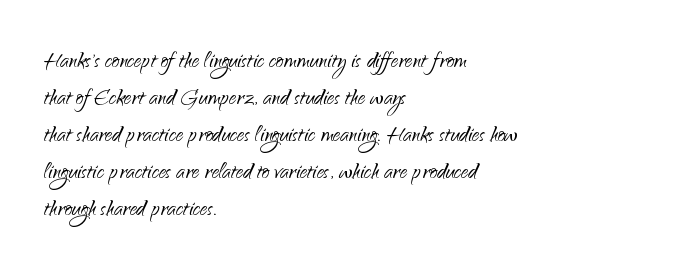
{"serif": "no", "bold": "no", "weight": "light", "width": "normal", "stroke_contrast": "low", "x_height": "small", "monospaced": "no", "underline": "no", "align": "left", "line_spacing": "normal", "line_spacing_ratio": 1.28, "letter_spacing": "normal", "letter_spacing_em": 0.0, "glyph_px": 29}
